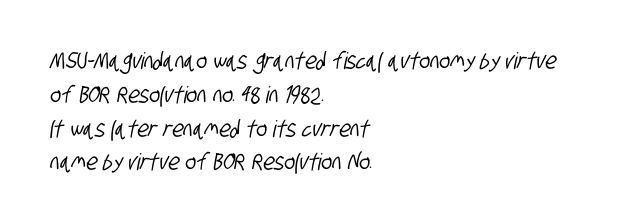
Q: Is the text underlined? A: No.
Q: How is the paragraph aligned? A: Left-aligned.
Q: Is the spacing between letters normal or unusually wide? A: Normal.
Q: Is the spacing between lines tight, normal or loose? A: Normal.
